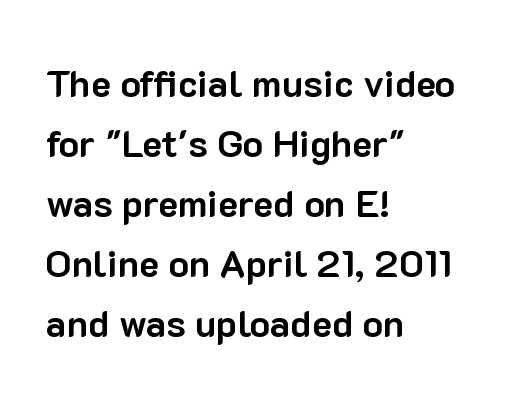
The image shows 38 px bold sans-serif type, upright; set left-aligned, normal line spacing (1.58x), normal letter spacing, not underlined; low stroke contrast and a medium x-height.
